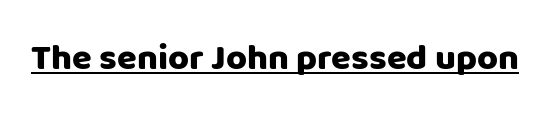
{"serif": "no", "italic": "no", "width": "normal", "stroke_contrast": "low", "x_height": "large", "monospaced": "no", "underline": "yes", "letter_spacing": "normal", "letter_spacing_em": 0.0, "glyph_px": 36}
